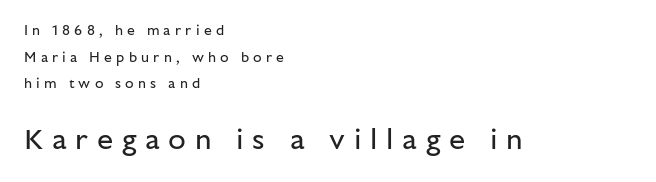
{"serif": "no", "italic": "no", "bold": "no", "weight": "regular", "width": "normal", "stroke_contrast": "low", "x_height": "medium", "monospaced": "no", "underline": "no", "align": "left", "line_spacing": "loose", "line_spacing_ratio": 1.91, "letter_spacing": "wide", "letter_spacing_em": 0.3, "larger_block": "second", "size_ratio": 2.07, "glyph_px": 29}
